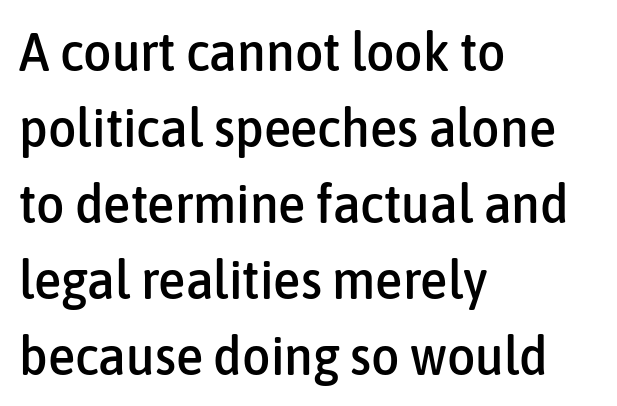
Q: Is the text italic (slanted)? A: No, it is upright.
Q: Is the typeface a serif or a sans-serif typeface? A: Sans-serif.
Q: Is the text underlined? A: No.
Q: How is the paragraph aligned? A: Left-aligned.
Q: Is the spacing between letters normal or unusually wide? A: Normal.
Q: Is the spacing between lines tight, normal or loose? A: Normal.
Q: Width (condensed, normal, or wide)? A: Condensed.
Q: Stroke contrast? A: Low.
Q: x-height? A: Medium.
Q: Monospaced? A: No.
